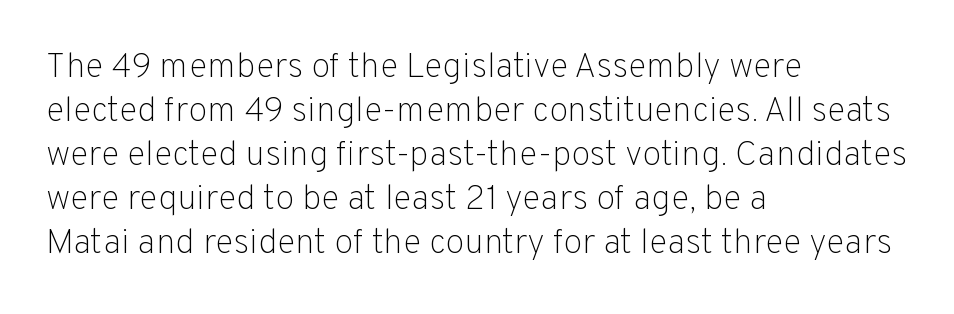
Q: Is the text bold? A: No.
Q: Is the text italic (slanted)? A: No, it is upright.
Q: Is the typeface a serif or a sans-serif typeface? A: Sans-serif.
Q: Is the text underlined? A: No.
Q: How is the paragraph aligned? A: Left-aligned.
Q: Is the spacing between letters normal or unusually wide? A: Normal.
Q: Is the spacing between lines tight, normal or loose? A: Normal.
Q: Width (condensed, normal, or wide)? A: Normal.
Q: Stroke contrast? A: Low.
Q: x-height? A: Medium.
Q: Monospaced? A: No.
